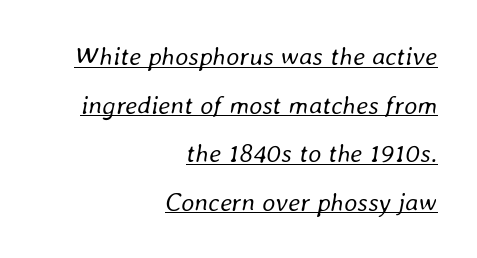
Q: Is the text bold? A: No.
Q: Is the text italic (slanted)? A: Yes, it leans right by about 8 degrees.
Q: Is the text underlined? A: Yes.
Q: How is the paragraph aligned? A: Right-aligned.
Q: Is the spacing between letters normal or unusually wide? A: Normal.
